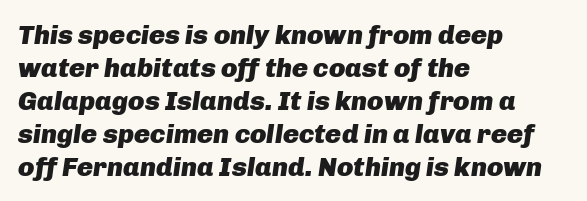
{"italic": "yes", "lean": "right", "slant_degrees": 8, "bold": "yes", "underline": "no", "align": "left", "line_spacing_ratio": 1.22, "letter_spacing": "normal", "letter_spacing_em": 0.0, "glyph_px": 27}
